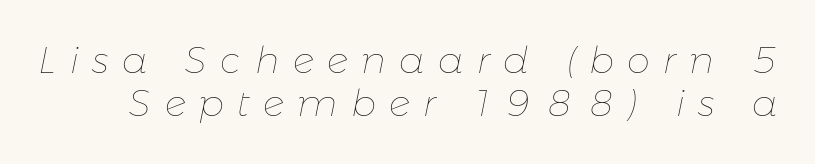
The image shows 37 px thin type, italic (leaning right); set line spacing 1.17x, unusually wide letter spacing (+0.36 em), not underlined; low stroke contrast and a medium x-height.
